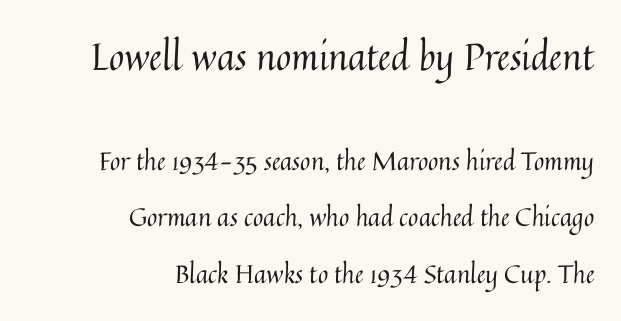
The image shows 37 px regular-weight type; set right-aligned, loose line spacing (2.27x), normal letter spacing, not underlined; the first (top) block is 1.48x larger; medium stroke contrast and a medium x-height.
